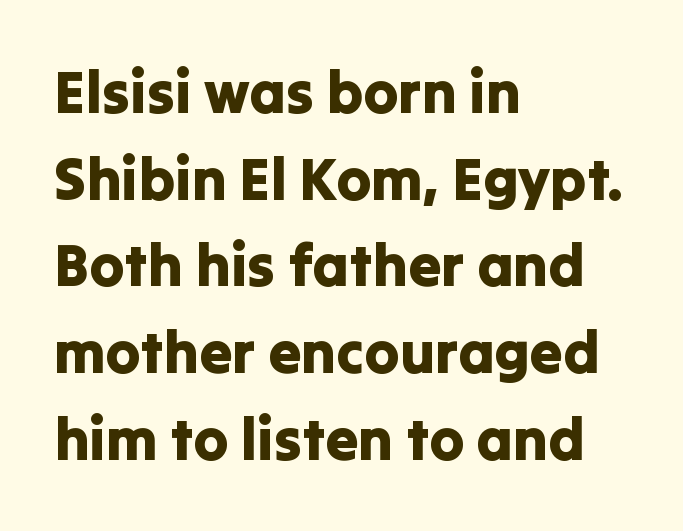
Q: Is the text italic (slanted)? A: No, it is upright.
Q: Is the typeface a serif or a sans-serif typeface? A: Sans-serif.
Q: Is the text underlined? A: No.
Q: How is the paragraph aligned? A: Left-aligned.
Q: Is the spacing between letters normal or unusually wide? A: Normal.
Q: Is the spacing between lines tight, normal or loose? A: Normal.
Q: Width (condensed, normal, or wide)? A: Normal.
Q: Stroke contrast? A: Low.
Q: x-height? A: Medium.
Q: Monospaced? A: No.
